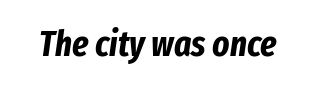
The characters look thick and weighty, a clear bold. Posture: slanted. Do the characters align in a grid? No, the font is proportional. Decoration check: the copy has no underline. Is the letter spacing exaggerated? No — it looks like the ordinary default.
